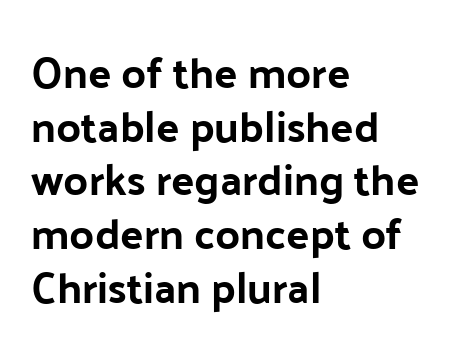
The image shows 43 px sans-serif type, upright; set left-aligned, normal line spacing (1.25x), normal letter spacing, not underlined; low stroke contrast and a medium x-height.
